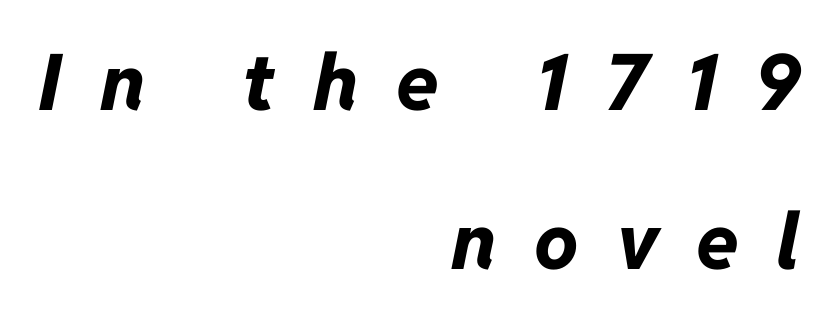
Q: Is the text bold? A: Yes.
Q: Is the text italic (slanted)? A: Yes, it leans right by about 11 degrees.
Q: Is the text underlined? A: No.
Q: How is the paragraph aligned? A: Right-aligned.
Q: Is the spacing between letters normal or unusually wide? A: Unusually wide.
Q: Is the spacing between lines tight, normal or loose? A: Loose.
Q: Width (condensed, normal, or wide)? A: Normal.
Q: Stroke contrast? A: Low.
Q: x-height? A: Medium.
Q: Monospaced? A: No.
